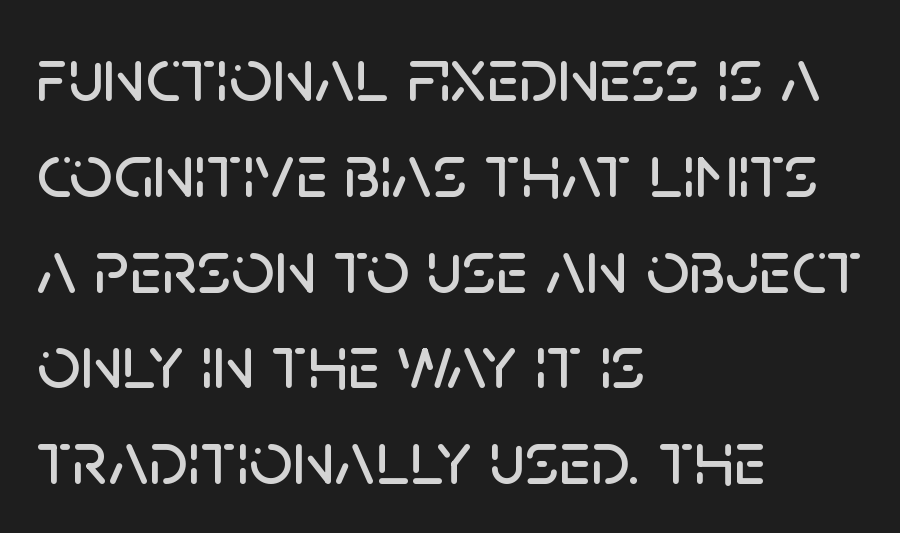
Descenders hang freely into open space. The letters carry no serifs — their stems end cleanly without finishing strokes. The letters advance in unequal steps, a hallmark of proportional type. In terms of leading, this rendering sits right in the middle. Ascenders rise straight up at ninety degrees.
